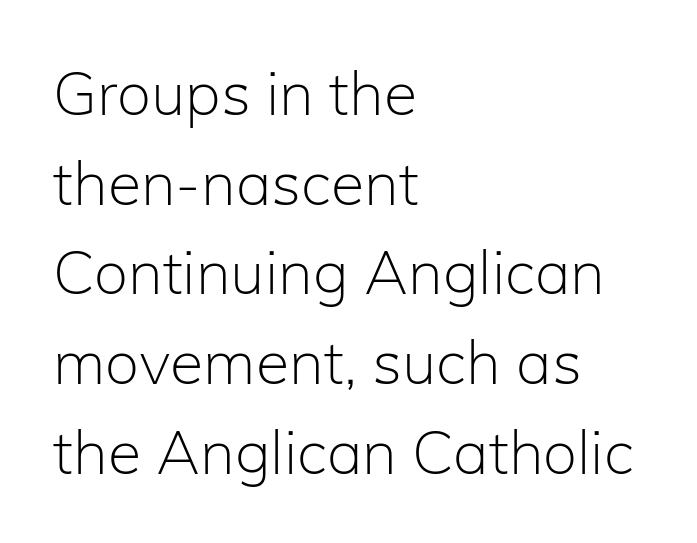
The image shows 61 px light sans-serif type, upright; set left-aligned, normal line spacing (1.47x), normal letter spacing, not underlined; low stroke contrast and a medium x-height.
